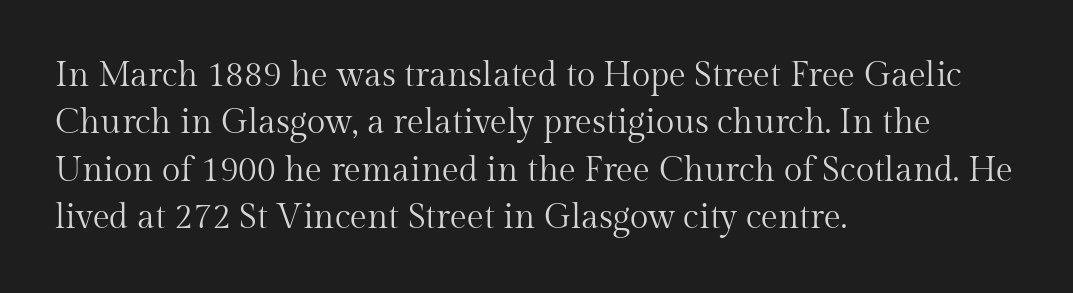
{"serif": "yes", "italic": "no", "bold": "no", "weight": "regular", "width": "normal", "stroke_contrast": "medium", "x_height": "medium", "monospaced": "no", "underline": "no", "align": "left", "line_spacing": "normal", "line_spacing_ratio": 1.39, "letter_spacing": "normal", "letter_spacing_em": 0.0, "glyph_px": 34}
